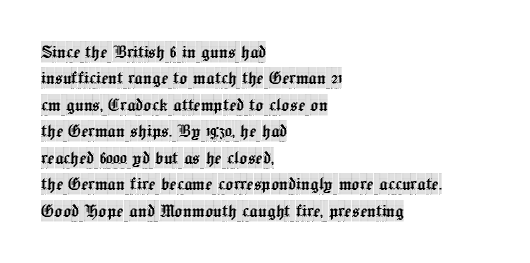
Q: Is the text italic (slanted)? A: No, it is upright.
Q: Is the text underlined? A: No.
Q: How is the paragraph aligned? A: Left-aligned.
Q: Is the spacing between letters normal or unusually wide? A: Normal.
Q: Is the spacing between lines tight, normal or loose? A: Normal.
